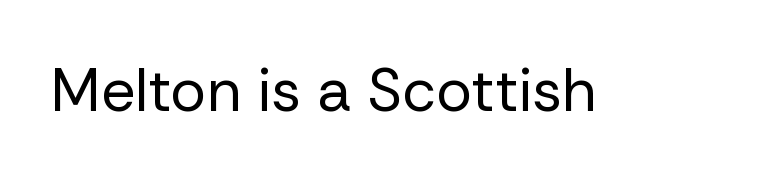
Characters remain perfectly vertical along every line. Bold? No — there's no thickening of the strokes. Serifs: no, the terminals of the letterforms are clean. Here the designer chose a conventional face with non-uniform glyph widths. Clear beneath every line of the passage.
